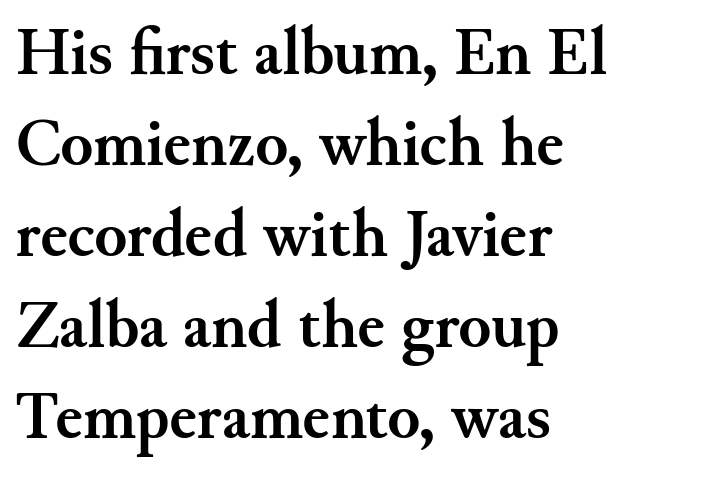
Q: Is the text bold? A: Yes.
Q: Is the text italic (slanted)? A: No, it is upright.
Q: Is the typeface a serif or a sans-serif typeface? A: Serif.
Q: Is the text underlined? A: No.
Q: How is the paragraph aligned? A: Left-aligned.
Q: Is the spacing between letters normal or unusually wide? A: Normal.
Q: Is the spacing between lines tight, normal or loose? A: Normal.
Q: Width (condensed, normal, or wide)? A: Normal.
Q: Stroke contrast? A: Medium.
Q: x-height? A: Small.
Q: Monospaced? A: No.
